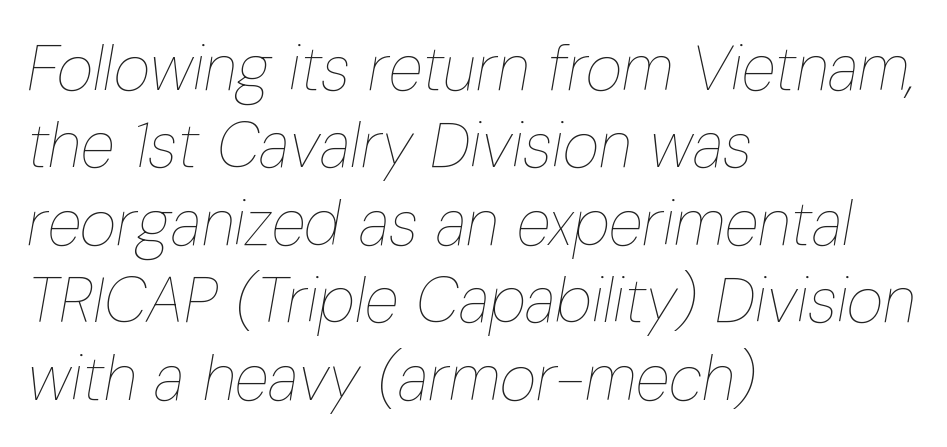
{"italic": "yes", "lean": "right", "slant_degrees": 10, "bold": "no", "weight": "thin", "width": "condensed", "stroke_contrast": "low", "x_height": "medium", "monospaced": "no", "underline": "no", "align": "left", "line_spacing_ratio": 1.23, "letter_spacing": "normal", "letter_spacing_em": 0.0, "glyph_px": 63}
